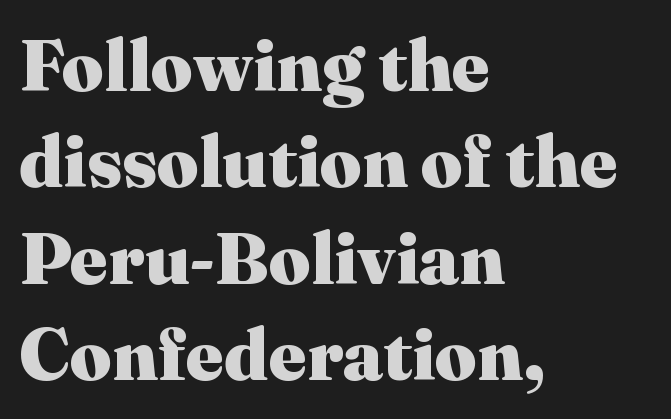
The image shows 73 px heavy serif type, upright; set left-aligned, normal line spacing (1.32x), normal letter spacing, not underlined; medium stroke contrast and a medium x-height.
